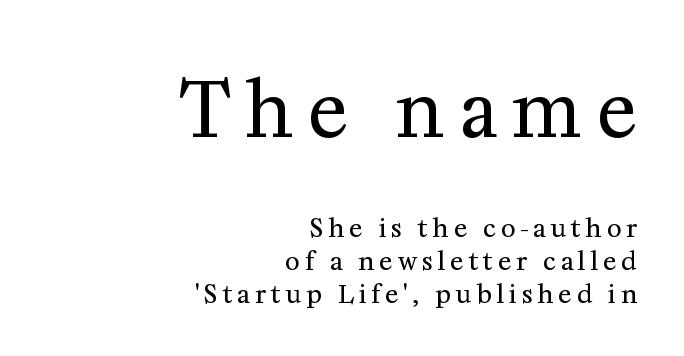
The image shows 75 px regular-weight serif type, upright; set right-aligned, normal line spacing (1.33x), unusually wide letter spacing (+0.2 em), not underlined; the first (top) block is 3.0x larger; medium stroke contrast and a medium x-height.
